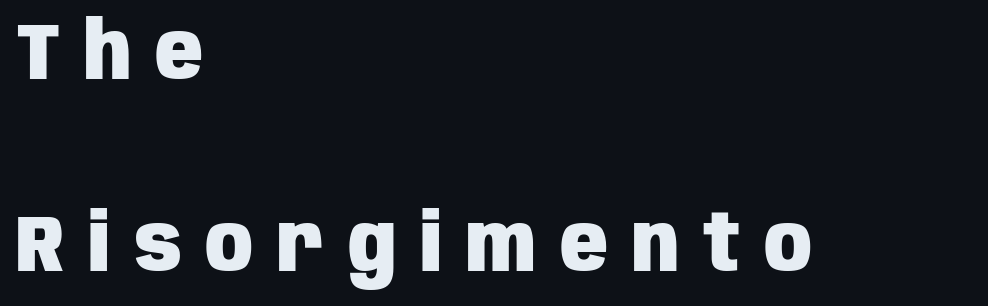
The image shows 79 px heavy, condensed sans-serif type, upright; set left-aligned, loose line spacing (2.43x), unusually wide letter spacing (+0.3 em), not underlined; low stroke contrast and a large x-height.
